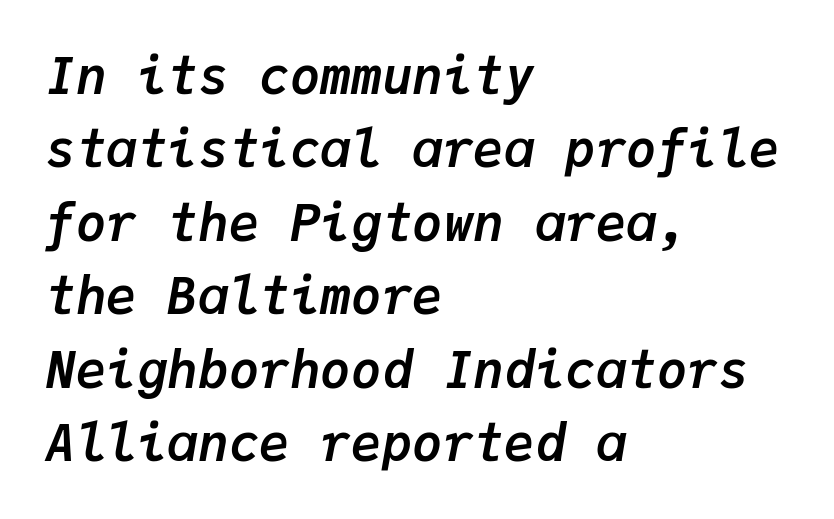
{"italic": "yes", "lean": "right", "slant_degrees": 9, "bold": "yes", "weight": "semibold", "width": "normal", "stroke_contrast": "low", "x_height": "medium", "monospaced": "yes", "underline": "no", "align": "left", "line_spacing": "normal", "line_spacing_ratio": 1.44, "letter_spacing": "normal", "letter_spacing_em": 0.0, "glyph_px": 51}
